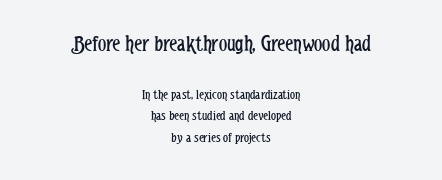
The image shows 23 px text type, upright; set centered, normal line spacing (1.57x), normal letter spacing, not underlined; the first (top) block is 1.64x larger.
